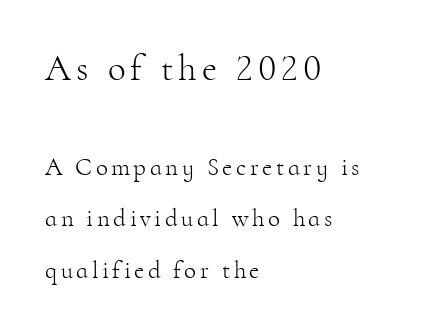
The image shows 37 px light serif type, upright; set left-aligned, loose line spacing (2.06x), not underlined; the first (top) block is 1.48x larger; high stroke contrast and a small x-height.
